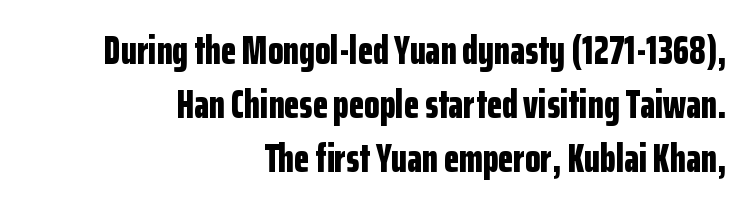
Inter-character spacing is left at the font's built-in metrics. Tall strokes in this sample are plumb rather than angled. Does the weight exceed regular? Yes, all the way to bold. Rows of type keep a routine distance in the vertical direction. What kind of face is this? One without serifs — a sans.
